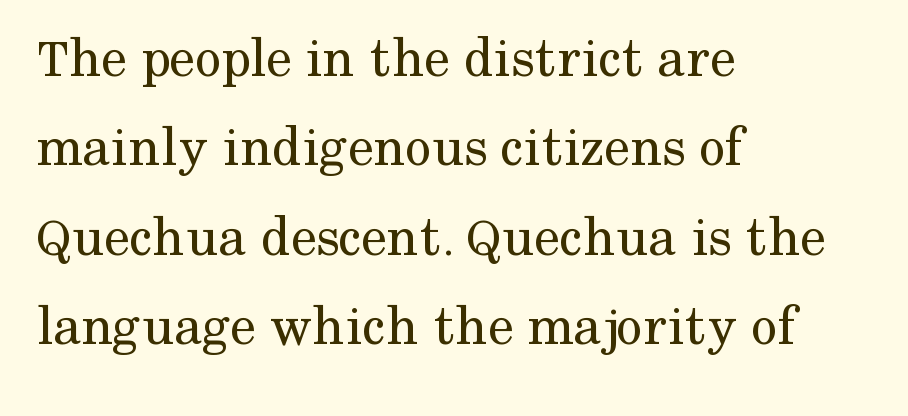
The image shows 58 px regular-weight serif type, upright; set left-aligned, normal line spacing (1.54x), normal letter spacing, not underlined; medium stroke contrast and a medium x-height.
